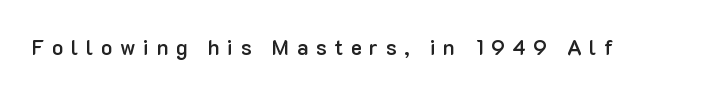
Ordinary non-slanted type is in use. The passage shown is not underscored anywhere. You could only call the tracking loose — the letters float apart. The letters are semibold — heavier than regular but short of a full bold.
